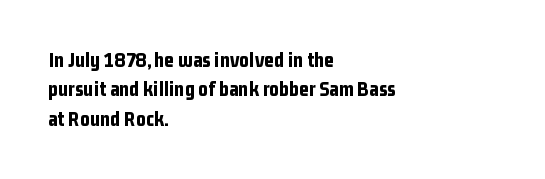
Posture: upright roman. Underlining? Definitely not there. Each line starts at the same left margin while the right side varies. Stroke thickness is high; the sample reads as a true bold. The block of text has a typical density, with ordinary space between rows.
